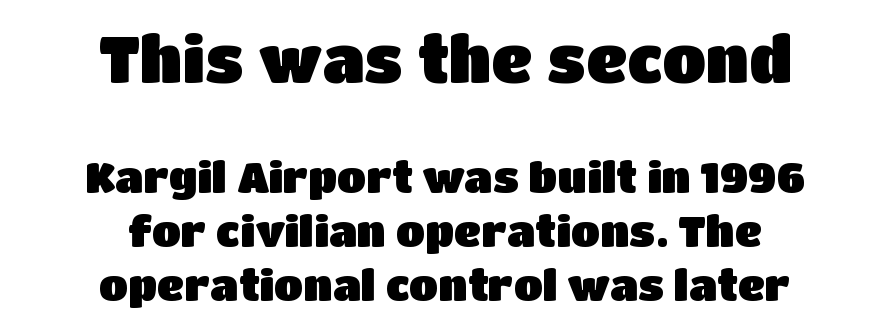
The image shows 64 px sans-serif type, upright; set centered, normal line spacing (1.25x), normal letter spacing, not underlined; the first (top) block is 1.49x larger; low stroke contrast and a large x-height.
